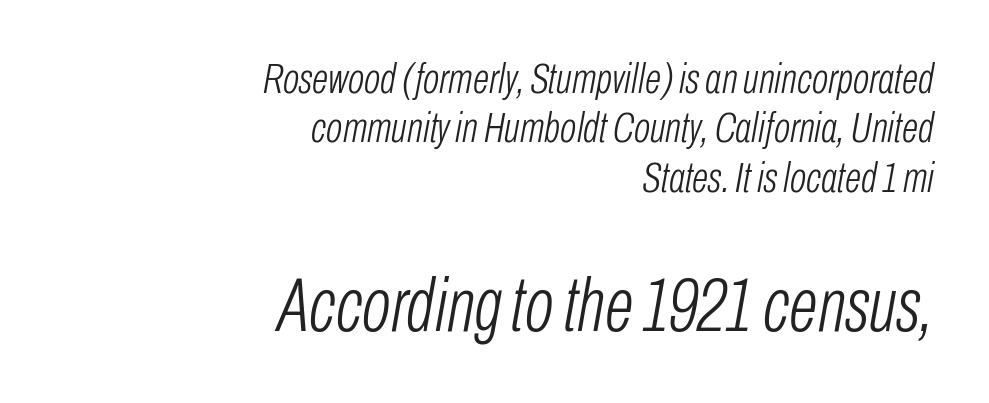
Q: Is the text bold? A: No.
Q: Is the text italic (slanted)? A: Yes, it leans right by about 10 degrees.
Q: Is the text underlined? A: No.
Q: How is the paragraph aligned? A: Right-aligned.
Q: Is the spacing between letters normal or unusually wide? A: Normal.
Q: Is the spacing between lines tight, normal or loose? A: Tight.
Q: Which block of text is set in a larger size, the first (top) or the second (bottom)? A: The second (bottom) one.
Q: Width (condensed, normal, or wide)? A: Condensed.
Q: Stroke contrast? A: Low.
Q: x-height? A: Medium.
Q: Monospaced? A: No.
